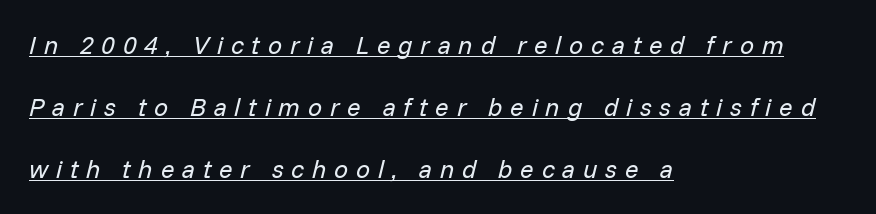
The image shows 25 px text type, italic (leaning right); set left-aligned, loose line spacing (2.48x), unusually wide letter spacing (+0.31 em), underlined.
